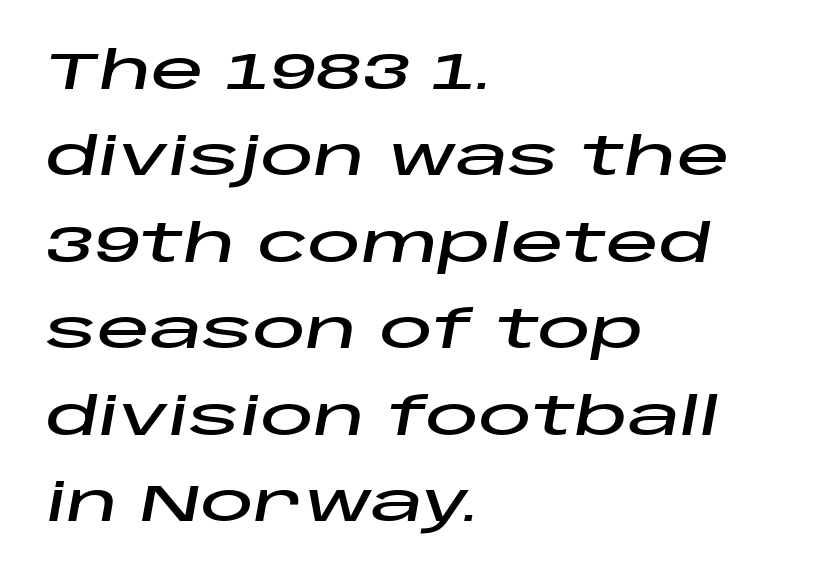
Q: Is the text italic (slanted)? A: Yes, it leans right by about 10 degrees.
Q: Is the text underlined? A: No.
Q: How is the paragraph aligned? A: Left-aligned.
Q: Is the spacing between letters normal or unusually wide? A: Normal.
Q: Is the spacing between lines tight, normal or loose? A: Normal.
Q: Width (condensed, normal, or wide)? A: Wide.
Q: Stroke contrast? A: Low.
Q: x-height? A: Large.
Q: Monospaced? A: No.
